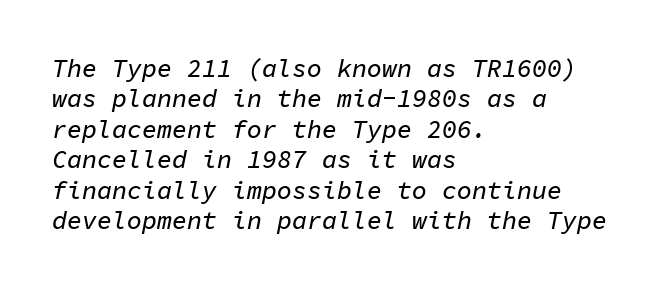
The image shows 25 px text type, italic (leaning right); set left-aligned, line spacing 1.22x, normal letter spacing, not underlined.
